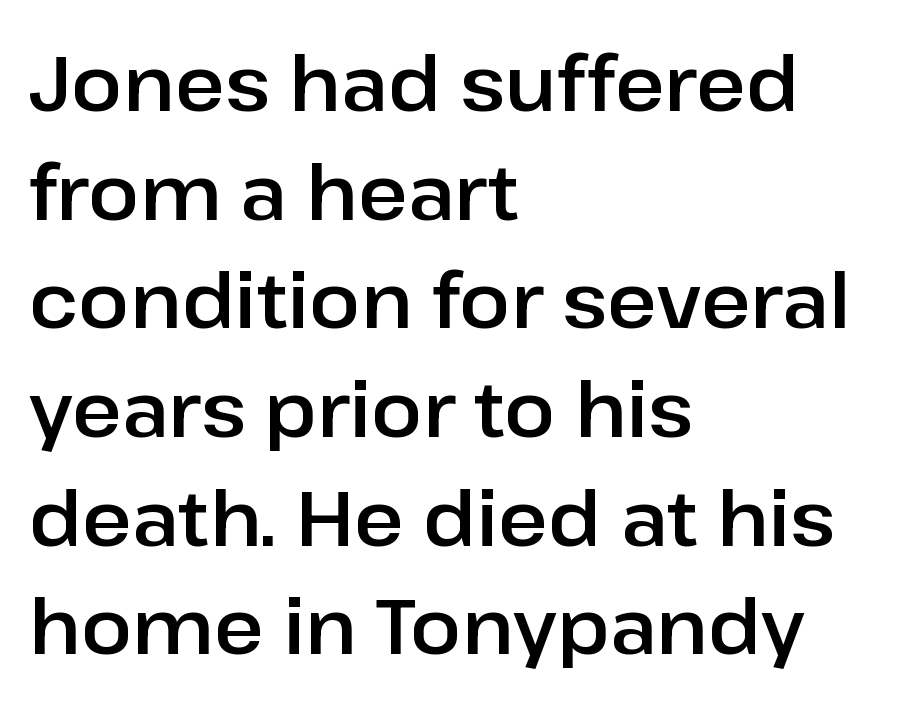
The image shows 76 px sans-serif type, upright; set left-aligned, normal line spacing (1.43x), normal letter spacing, not underlined; low stroke contrast and a medium x-height.
